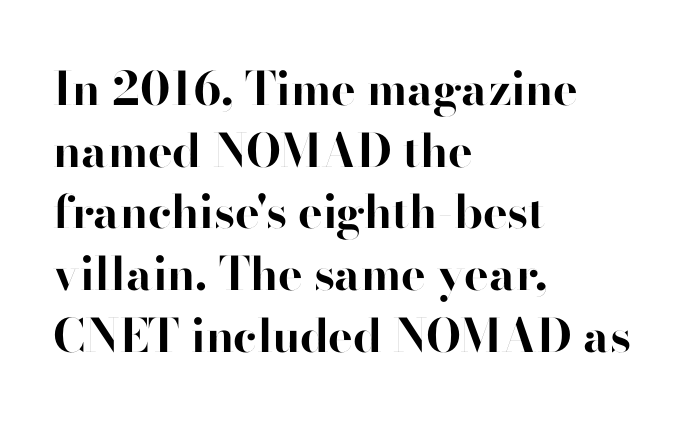
Q: Is the text bold? A: Yes.
Q: Is the text italic (slanted)? A: No, it is upright.
Q: Is the typeface a serif or a sans-serif typeface? A: Sans-serif.
Q: Is the text underlined? A: No.
Q: How is the paragraph aligned? A: Left-aligned.
Q: Is the spacing between letters normal or unusually wide? A: Normal.
Q: Is the spacing between lines tight, normal or loose? A: Normal.
Q: Width (condensed, normal, or wide)? A: Normal.
Q: Stroke contrast? A: High.
Q: x-height? A: Small.
Q: Monospaced? A: No.
